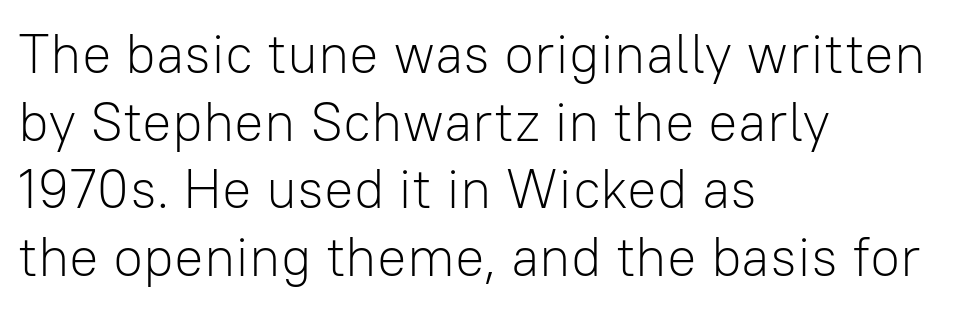
{"serif": "no", "italic": "no", "bold": "no", "weight": "light", "width": "normal", "stroke_contrast": "low", "x_height": "medium", "monospaced": "no", "underline": "no", "align": "left", "line_spacing_ratio": 1.23, "letter_spacing": "normal", "letter_spacing_em": 0.0, "glyph_px": 55}
